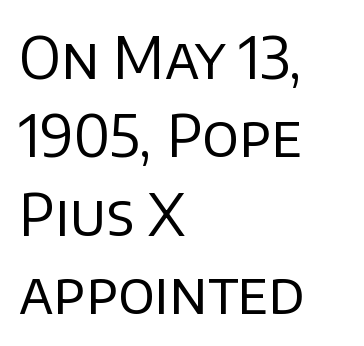
The image shows 58 px regular-weight sans-serif type, upright; set left-aligned, normal line spacing (1.35x), normal letter spacing, not underlined; low stroke contrast and a large x-height.
